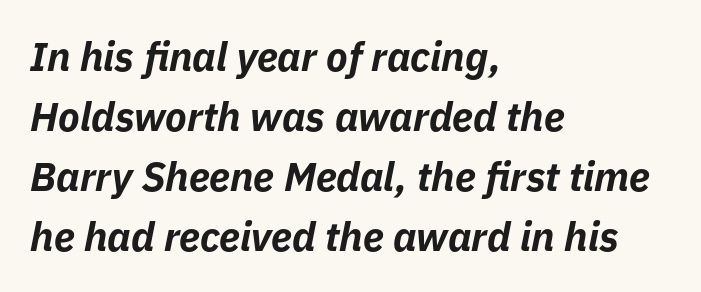
Whoever set this chose a conventional vertical rhythm. Caption: bold face, heavy strokes. The area under the type is left untouched. Tall strokes in this sample are angled rather than plumb. Think of a printed novel: that variable character pitch is what you see here.
